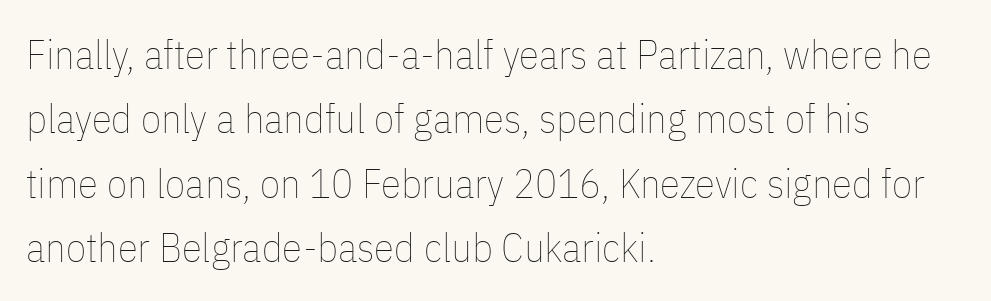
In CSS terms this would be text-align: left. The lettering stays uniformly vertical, giving the passage a roman look. Tracking value appears to be zero — textbook default spacing. Looks like regular typesetting: each glyph gets only the width it needs. Stems here are at most as thick as an everyday book face. The lines sit at an ordinary, default distance from one another.
